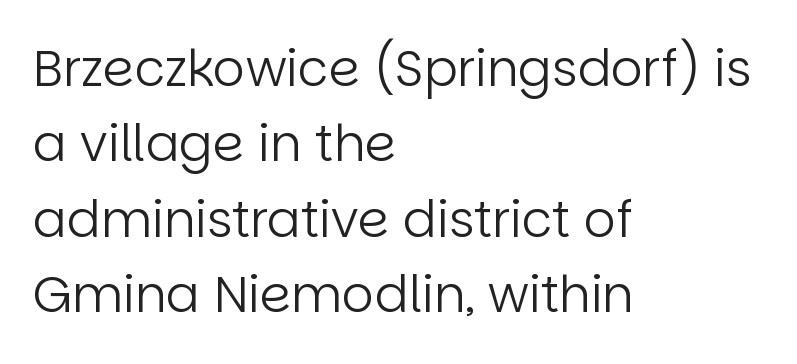
Italic: no, the glyphs are upright roman. If you measured baseline to baseline, you'd find a middling distance. The rendering shows plain stroke endings on the letterforms — a sans-serif design. If you drew a ruler down the left edge, every line would touch it. Characters follow at the spacing the type designer built in. Just letters on the line, the space beneath them empty.
